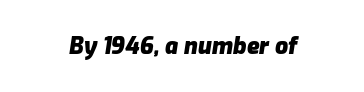
Q: Is the text bold? A: Yes.
Q: Is the text italic (slanted)? A: Yes, it leans right by about 9 degrees.
Q: Is the text underlined? A: No.
Q: Is the spacing between letters normal or unusually wide? A: Normal.
